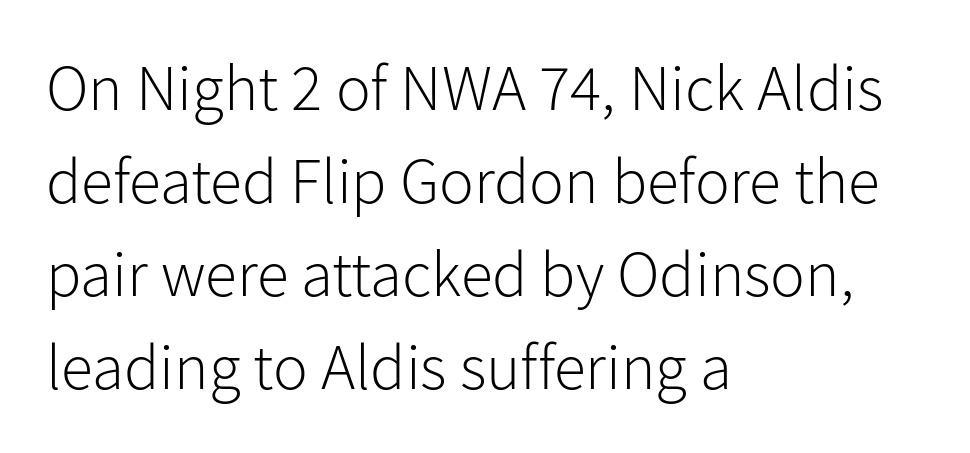
Q: Is the text bold? A: No.
Q: Is the text italic (slanted)? A: No, it is upright.
Q: Is the typeface a serif or a sans-serif typeface? A: Sans-serif.
Q: Is the text underlined? A: No.
Q: How is the paragraph aligned? A: Left-aligned.
Q: Is the spacing between letters normal or unusually wide? A: Normal.
Q: Is the spacing between lines tight, normal or loose? A: Normal.
Q: Width (condensed, normal, or wide)? A: Normal.
Q: Stroke contrast? A: Low.
Q: x-height? A: Medium.
Q: Monospaced? A: No.
